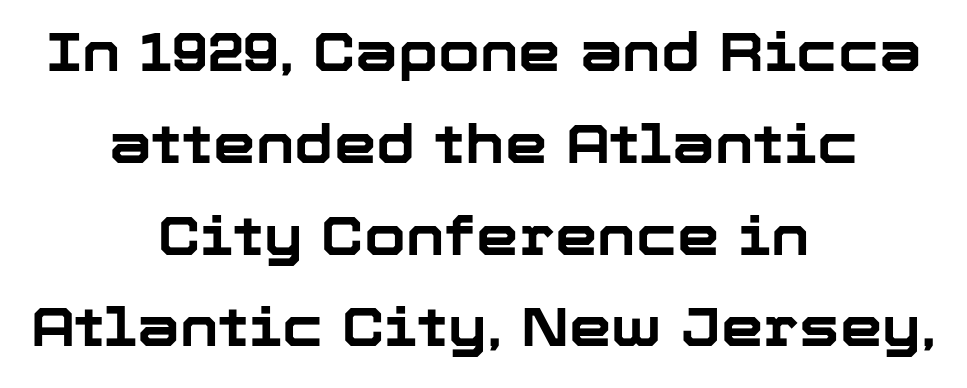
The image shows 54 px bold sans-serif type, upright; set centered, normal line spacing (1.7x), normal letter spacing, not underlined; low stroke contrast and a medium x-height.
